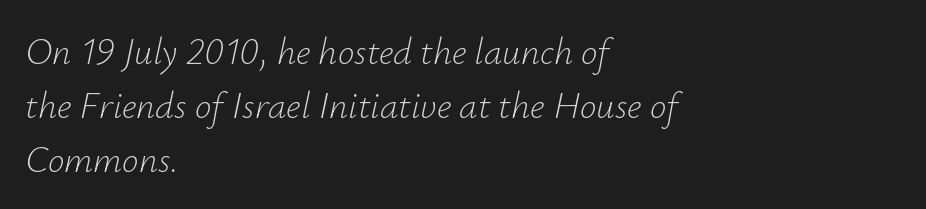
{"italic": "yes", "lean": "right", "slant_degrees": 12, "bold": "no", "weight": "light", "width": "normal", "stroke_contrast": "low", "x_height": "small", "monospaced": "no", "underline": "no", "align": "left", "line_spacing": "normal", "line_spacing_ratio": 1.46, "letter_spacing": "normal", "letter_spacing_em": 0.0, "glyph_px": 37}
